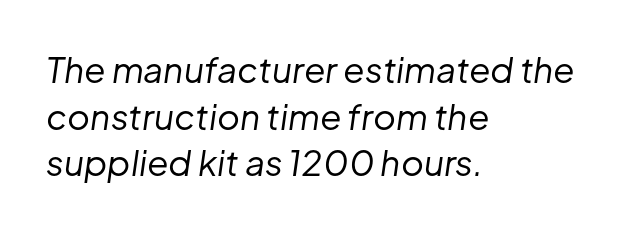
{"italic": "yes", "lean": "right", "slant_degrees": 8, "bold": "no", "weight": "regular", "width": "normal", "stroke_contrast": "low", "x_height": "medium", "monospaced": "no", "underline": "no", "align": "left", "line_spacing": "normal", "line_spacing_ratio": 1.33, "letter_spacing": "normal", "letter_spacing_em": 0.0, "glyph_px": 35}
